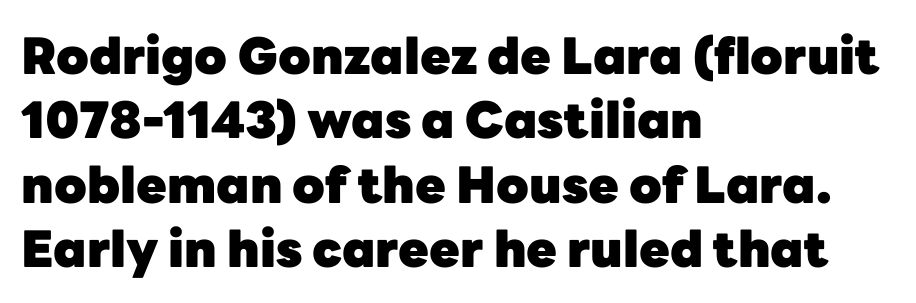
The image shows 50 px heavy sans-serif type, upright; set left-aligned, normal line spacing (1.29x), normal letter spacing, not underlined; low stroke contrast and a medium x-height.
